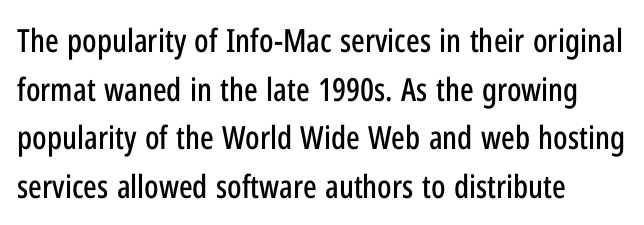
Letter spacing: default. Anything drawn beneath the words? Only blank space. The rendering uses a moderate line-height, typical for paragraphs. Style check: upright.
